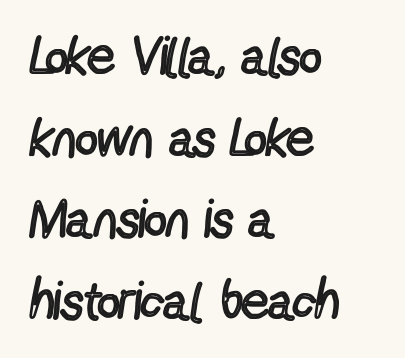
Each word holds together tightly as a unit, with standard inter-letter gaps. The zone under the glyphs is completely vacant. Spacing verdict: proportional, widths tailored to each character. To sum up the face: it is a sans, with no serifs. Stems and bowls with no extra thickness — not bold.
